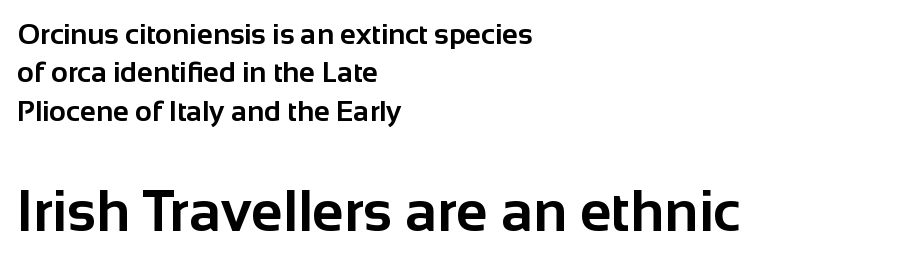
Q: Is the text bold? A: Yes.
Q: Is the text italic (slanted)? A: No, it is upright.
Q: Is the typeface a serif or a sans-serif typeface? A: Sans-serif.
Q: Is the text underlined? A: No.
Q: How is the paragraph aligned? A: Left-aligned.
Q: Is the spacing between letters normal or unusually wide? A: Normal.
Q: Is the spacing between lines tight, normal or loose? A: Normal.
Q: Which block of text is set in a larger size, the first (top) or the second (bottom)? A: The second (bottom) one.
Q: Width (condensed, normal, or wide)? A: Normal.
Q: Stroke contrast? A: Low.
Q: x-height? A: Medium.
Q: Monospaced? A: No.
